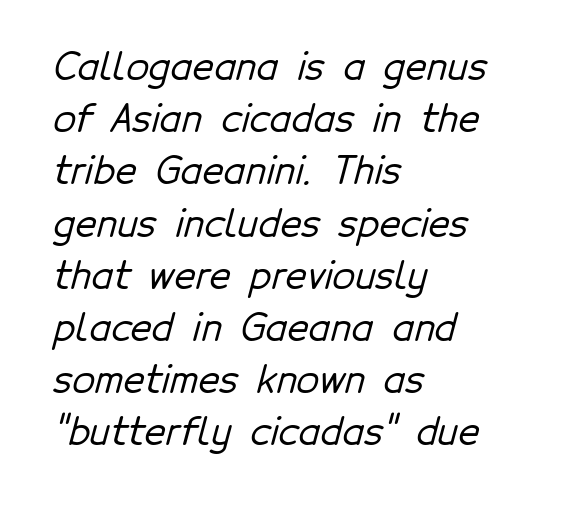
The image shows 37 px sans-serif type; set left-aligned, normal line spacing (1.41x), normal letter spacing, not underlined; low stroke contrast and a medium x-height.
